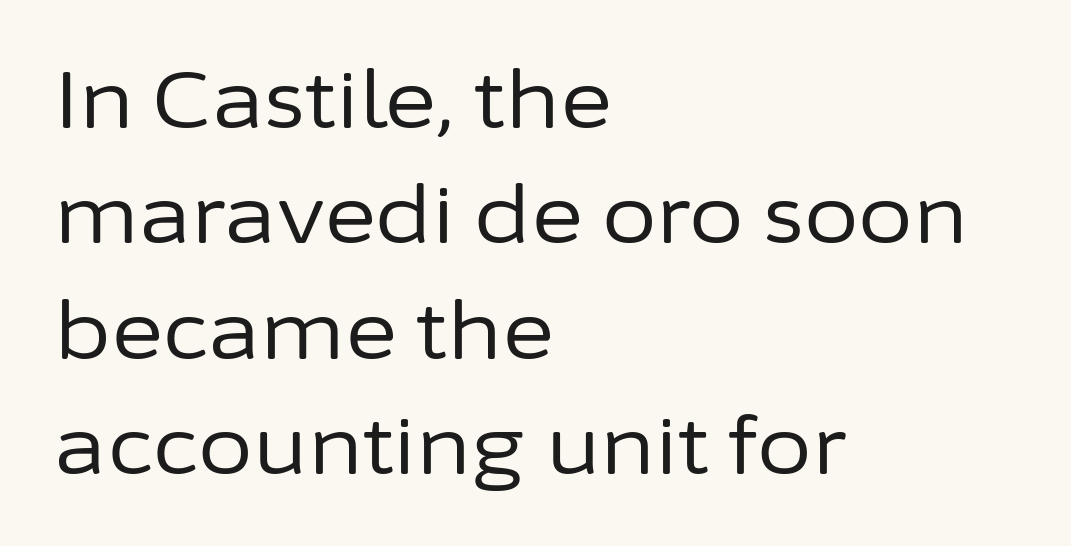
{"serif": "no", "italic": "no", "bold": "no", "weight": "regular", "width": "normal", "stroke_contrast": "low", "x_height": "medium", "monospaced": "no", "underline": "no", "align": "left", "line_spacing": "normal", "line_spacing_ratio": 1.46, "letter_spacing": "normal", "letter_spacing_em": 0.0, "glyph_px": 79}
